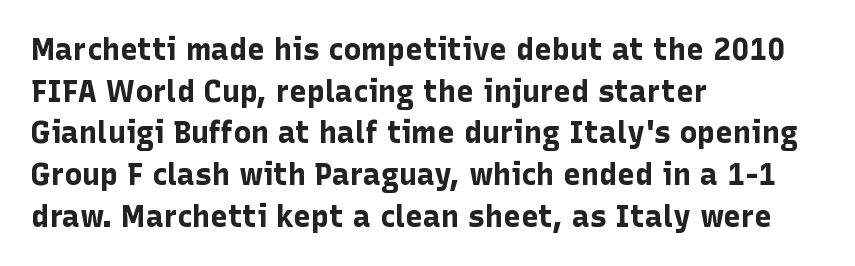
{"serif": "no", "italic": "no", "bold": "yes", "weight": "bold", "width": "normal", "stroke_contrast": "low", "x_height": "medium", "monospaced": "no", "underline": "no", "align": "left", "line_spacing": "normal", "line_spacing_ratio": 1.39, "letter_spacing": "normal", "letter_spacing_em": 0.0, "glyph_px": 30}
